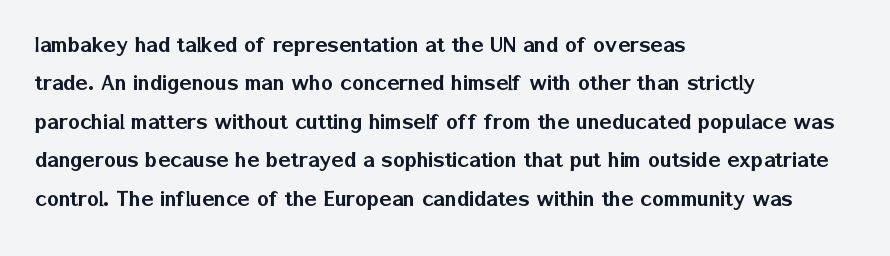
These lines stack with their left ends in a neat column. This is the regular roman posture of the typeface. Leading matches the norm, producing a regular column. No extra tracking has been applied to these lines. Type without underlining.
